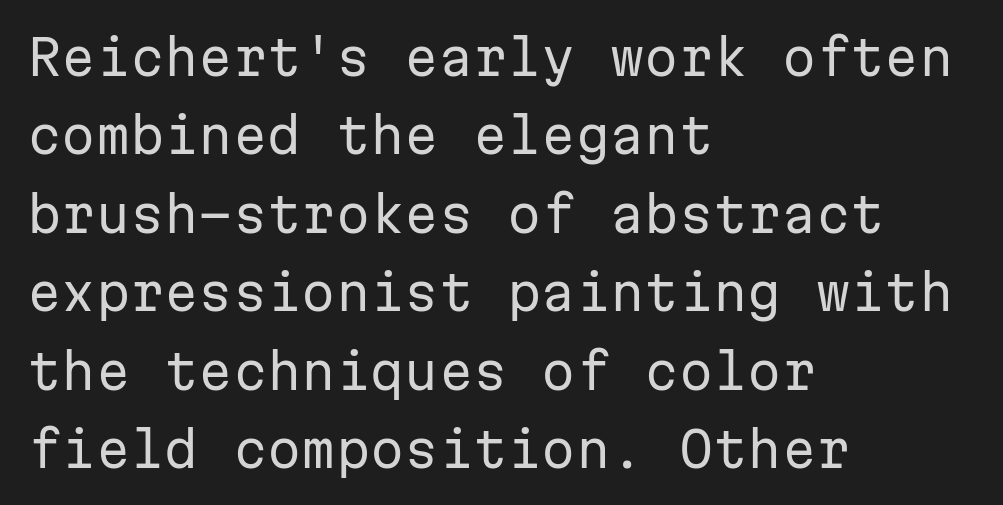
Do the characters align in a grid? Yes, the font is monospaced. Beneath every word, the page is bare. The typeface has the unassuming heft of standard copy or less. Is there any slant? The stems are plumb. In terms of leading, this rendering sits right in the middle.
